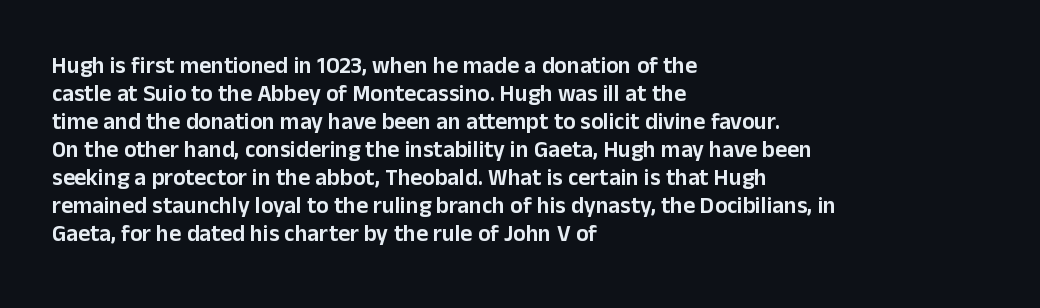
Q: Is the text italic (slanted)? A: No, it is upright.
Q: Is the text underlined? A: No.
Q: How is the paragraph aligned? A: Left-aligned.
Q: Is the spacing between letters normal or unusually wide? A: Normal.
